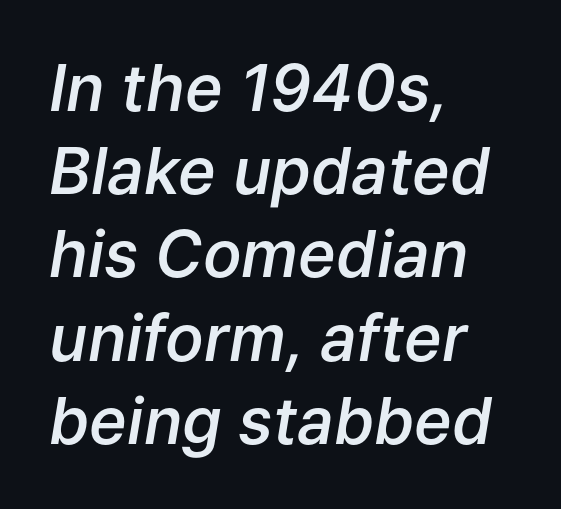
Note the varied advance widths — an 'i' is clearly narrower than an 'm'. Inter-character spacing is left at the font's built-in metrics. There's an unmistakable incline to the writing here. Notice how the passage keeps a crisp vertical edge on the left only. Normally led — the rows are evenly, conventionally spaced.
